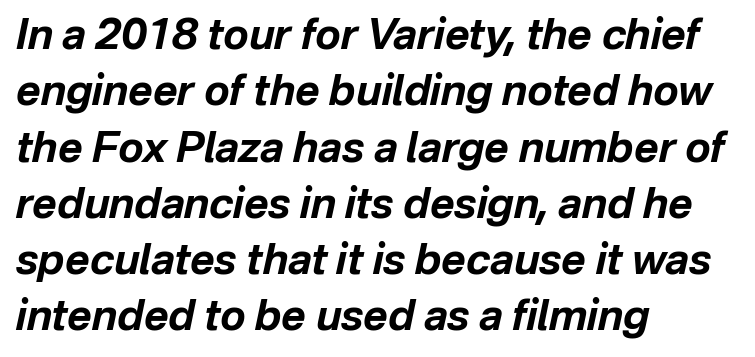
The image shows 42 px bold type, italic (leaning right); set left-aligned, normal line spacing (1.34x), normal letter spacing, not underlined; low stroke contrast and a medium x-height.
